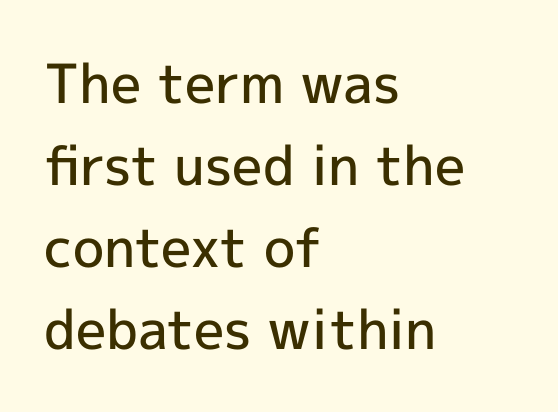
Q: Is the text bold? A: Semi-bold.
Q: Is the text italic (slanted)? A: No, it is upright.
Q: Is the typeface a serif or a sans-serif typeface? A: Sans-serif.
Q: Is the text underlined? A: No.
Q: How is the paragraph aligned? A: Left-aligned.
Q: Is the spacing between letters normal or unusually wide? A: Normal.
Q: Is the spacing between lines tight, normal or loose? A: Normal.
Q: Width (condensed, normal, or wide)? A: Normal.
Q: x-height? A: Medium.
Q: Monospaced? A: No.
